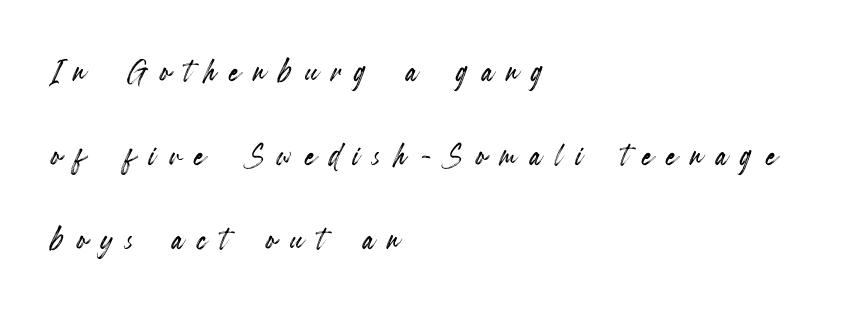
{"width": "condensed", "x_height": "small", "monospaced": "no", "underline": "no", "align": "left", "line_spacing": "loose", "line_spacing_ratio": 2.1, "letter_spacing": "wide", "letter_spacing_em": 0.34, "glyph_px": 40}
